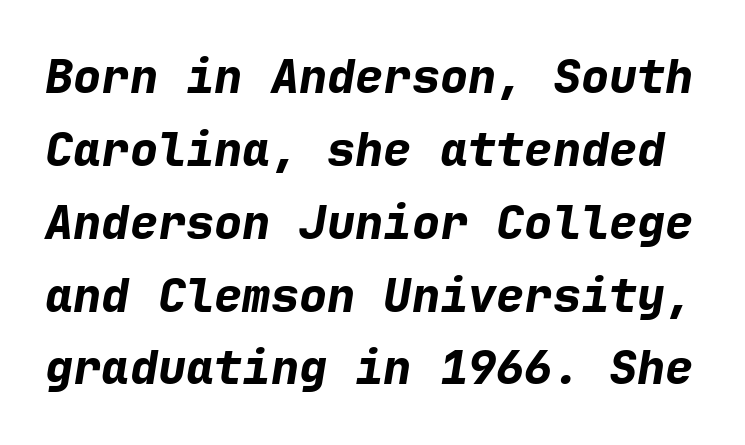
{"italic": "yes", "lean": "right", "slant_degrees": 9, "bold": "yes", "weight": "bold", "width": "normal", "stroke_contrast": "low", "x_height": "medium", "monospaced": "yes", "underline": "no", "line_spacing": "normal", "line_spacing_ratio": 1.55, "letter_spacing": "normal", "letter_spacing_em": 0.0, "glyph_px": 47}
